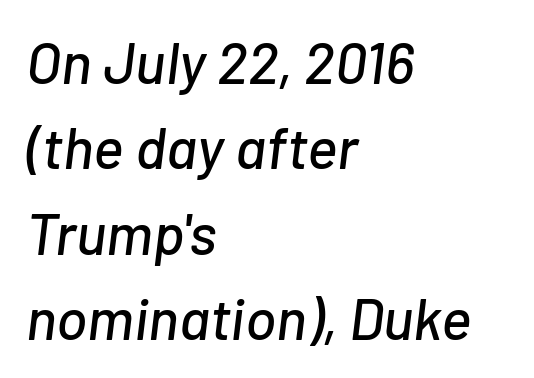
The rendering applies a slant to the glyphs. Every row of glyphs begins at an identical x-position on the left. Nobody drew a line under any word here. Each letter keeps its own natural width here, so spacing adapts to shape. If you measured baseline to baseline, you'd find a middling distance.
